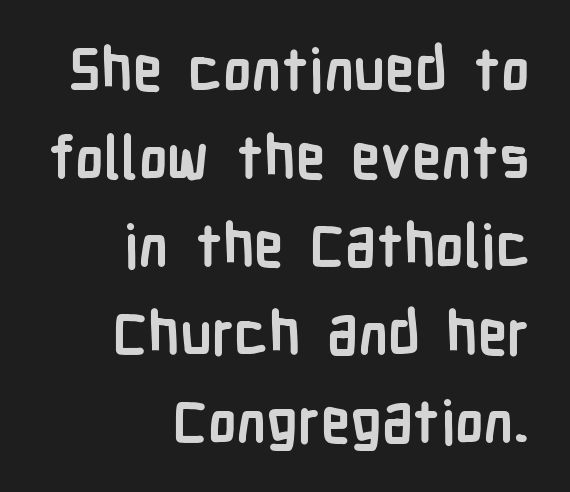
The image shows 59 px semibold, condensed sans-serif type, upright; set right-aligned, normal line spacing (1.49x), normal letter spacing, not underlined; low stroke contrast and a medium x-height.
